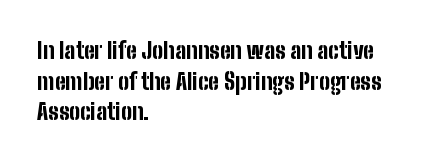
If you drew a line through each stem, it would be perfectly vertical. A normal amount of white space separates one row of letters from the next. Unmarked baselines from the first word to the last. Pretty heavy lettering here — definitely bold. The paragraph has a hard left edge and a soft right edge. These lines keep a tight, regular rhythm from letter to letter.
